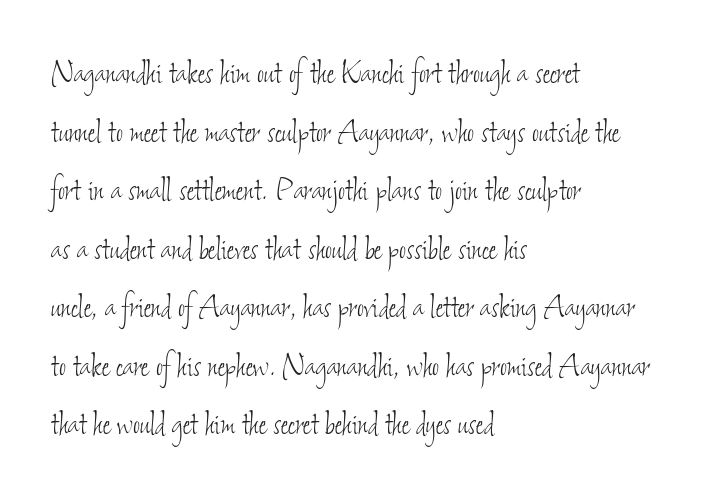
The rendering keeps characters at their native spacing. Alignment: flush left. Caption: face not bold, strokes unweighted. Think of a printed novel: that variable character pitch is what you see here. Students, observe: this is what conventionally led text looks like.
